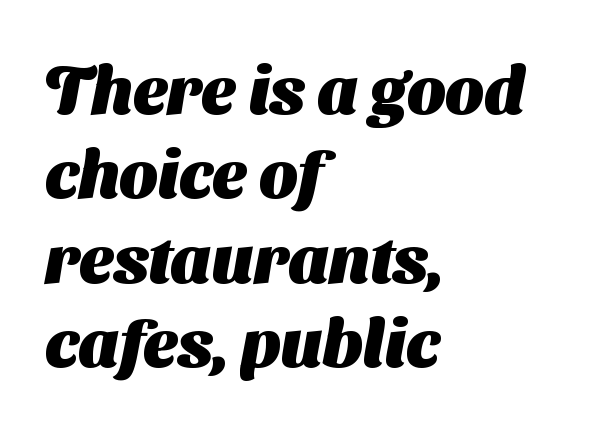
{"serif": "no", "bold": "yes", "weight": "heavy", "width": "normal", "stroke_contrast": "medium", "x_height": "medium", "monospaced": "no", "underline": "no", "align": "left", "line_spacing": "normal", "line_spacing_ratio": 1.26, "letter_spacing": "normal", "letter_spacing_em": 0.0, "glyph_px": 67}
